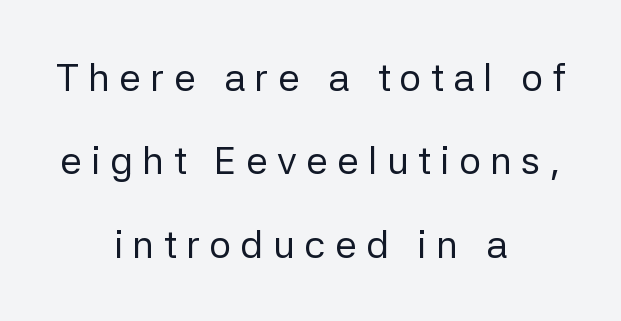
{"serif": "no", "italic": "no", "bold": "no", "weight": "regular", "width": "normal", "stroke_contrast": "low", "x_height": "medium", "monospaced": "no", "underline": "no", "align": "center", "line_spacing": "loose", "line_spacing_ratio": 2.14, "letter_spacing": "wide", "letter_spacing_em": 0.24, "glyph_px": 39}
